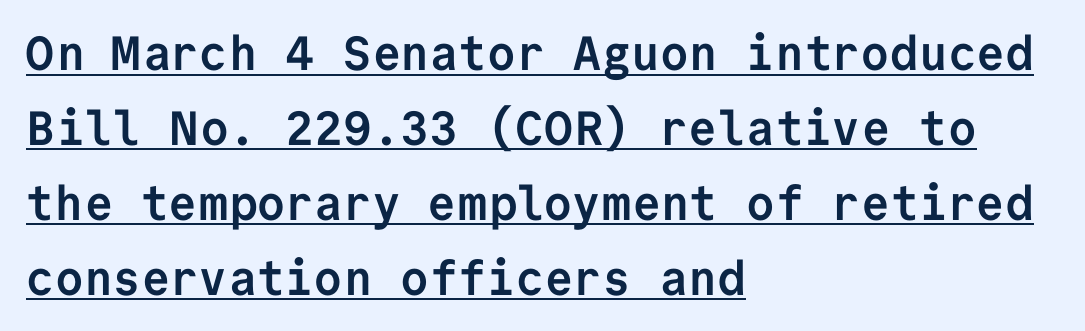
The image shows 48 px semibold sans-serif type, upright, monospaced; set left-aligned, normal line spacing (1.56x), normal letter spacing, underlined; low stroke contrast and a medium x-height.
